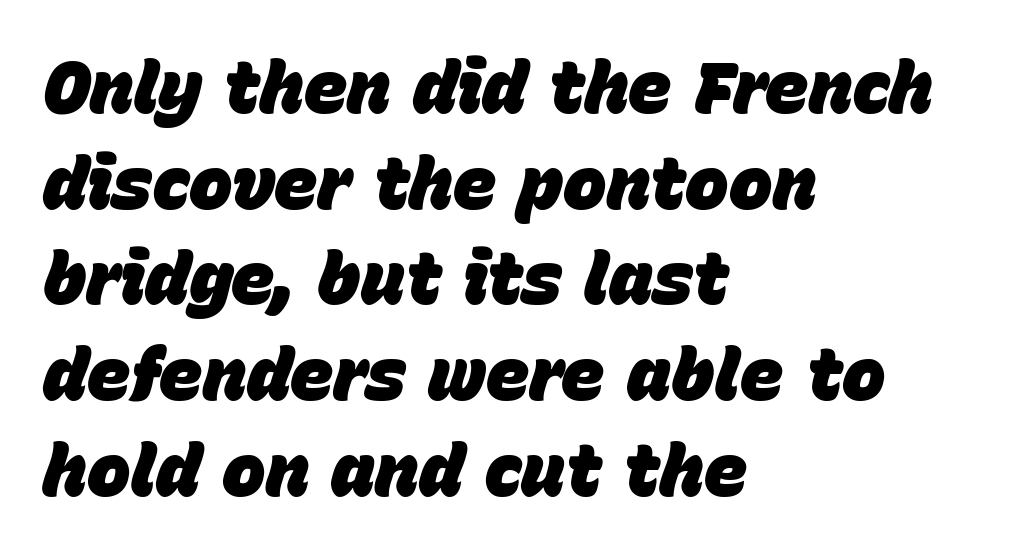
The image shows 73 px heavy type, italic (leaning right); set left-aligned, normal line spacing (1.31x), normal letter spacing, not underlined; low stroke contrast and a large x-height.
